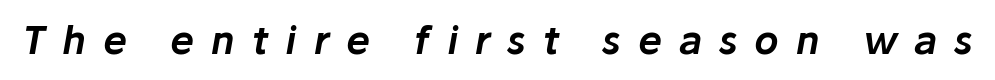
{"italic": "yes", "lean": "right", "slant_degrees": 10, "width": "normal", "stroke_contrast": "low", "x_height": "medium", "monospaced": "no", "underline": "no", "letter_spacing": "wide", "letter_spacing_em": 0.45, "glyph_px": 38}
